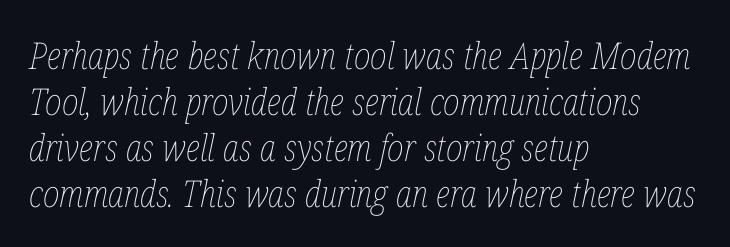
The image shows 37 px thin, condensed type, italic (leaning right); set left-aligned, line spacing 1.24x, normal letter spacing, not underlined; low stroke contrast and a medium x-height.
